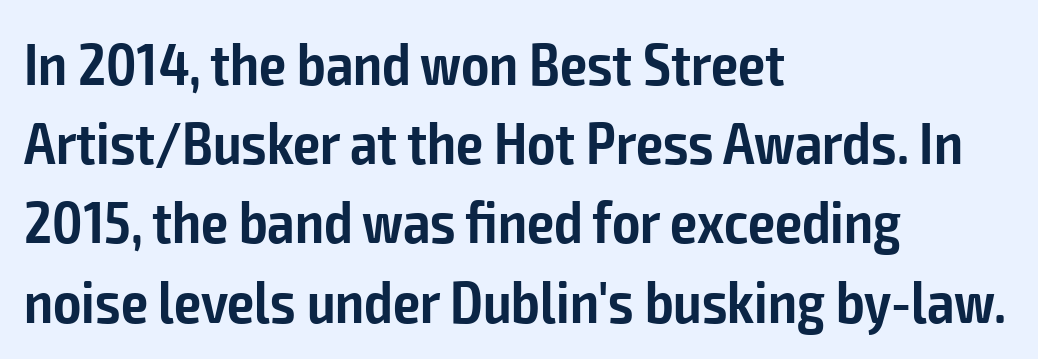
Q: Is the text bold? A: Semi-bold.
Q: Is the text italic (slanted)? A: No, it is upright.
Q: Is the typeface a serif or a sans-serif typeface? A: Sans-serif.
Q: Is the text underlined? A: No.
Q: How is the paragraph aligned? A: Left-aligned.
Q: Is the spacing between letters normal or unusually wide? A: Normal.
Q: Is the spacing between lines tight, normal or loose? A: Normal.
Q: Width (condensed, normal, or wide)? A: Condensed.
Q: Stroke contrast? A: Low.
Q: x-height? A: Medium.
Q: Monospaced? A: No.
